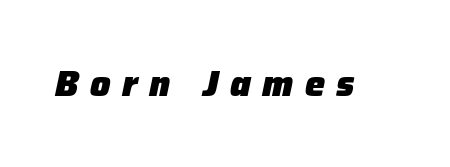
Q: Is the text bold? A: Yes.
Q: Is the text italic (slanted)? A: Yes, it leans right by about 12 degrees.
Q: Is the text underlined? A: No.
Q: Is the spacing between letters normal or unusually wide? A: Unusually wide.
Q: Width (condensed, normal, or wide)? A: Normal.
Q: Stroke contrast? A: Low.
Q: x-height? A: Medium.
Q: Monospaced? A: No.
